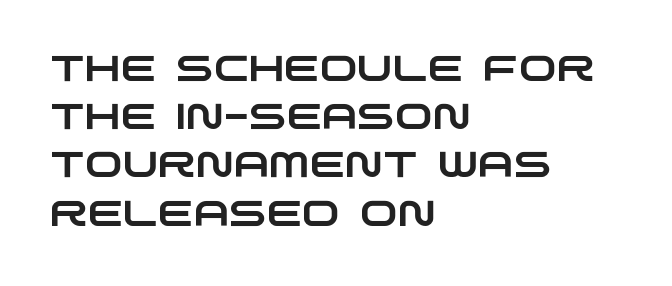
The letters advance in unequal steps, a hallmark of proportional type. If you drew a ruler down the left edge, every line would touch it. Regarding serifs, this sample does without them. What stands out about the letter spacing? Nothing — it is the standard amount. A typesetter would call this leading conventional body-copy spacing. Check under the words: just untouched page.
